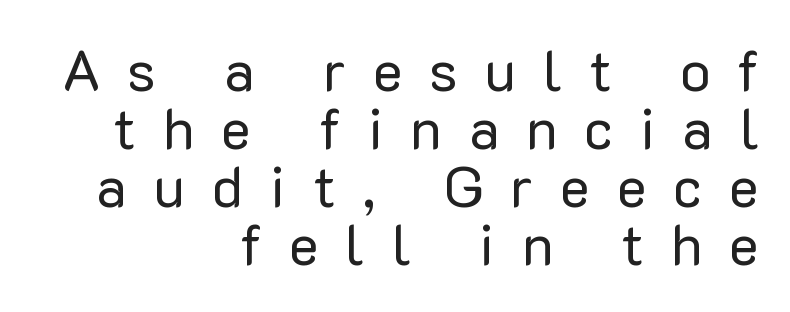
{"serif": "no", "italic": "no", "bold": "no", "weight": "regular", "width": "normal", "stroke_contrast": "low", "x_height": "medium", "monospaced": "no", "underline": "no", "align": "right", "line_spacing": "tight", "line_spacing_ratio": 1.02, "letter_spacing": "wide", "letter_spacing_em": 0.47, "glyph_px": 57}
